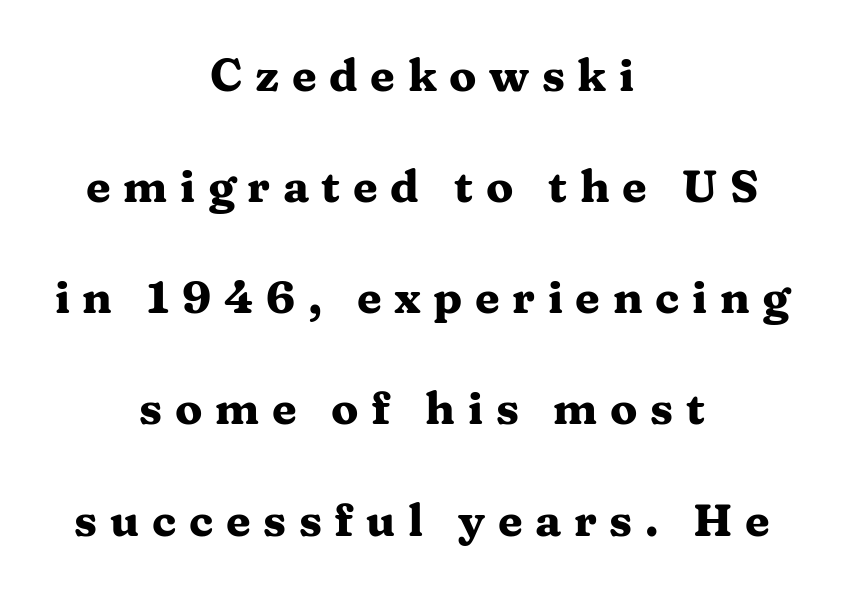
{"serif": "yes", "italic": "no", "bold": "yes", "weight": "heavy", "width": "wide", "stroke_contrast": "medium", "x_height": "medium", "monospaced": "no", "underline": "no", "align": "center", "line_spacing": "loose", "line_spacing_ratio": 2.47, "letter_spacing": "wide", "letter_spacing_em": 0.28, "glyph_px": 45}
